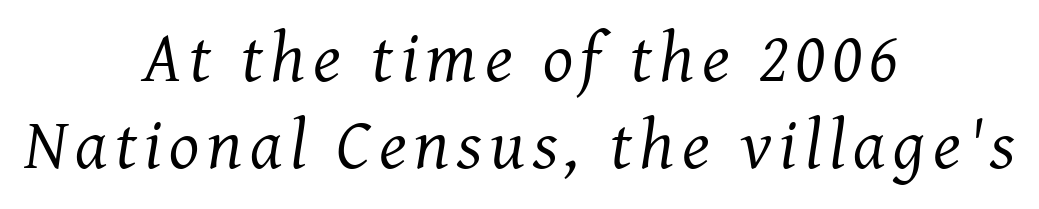
Q: Is the text bold? A: No.
Q: Is the text italic (slanted)? A: Yes, it leans right by about 7 degrees.
Q: Is the typeface a serif or a sans-serif typeface? A: Serif.
Q: Is the text underlined? A: No.
Q: How is the paragraph aligned? A: Centered.
Q: Width (condensed, normal, or wide)? A: Normal.
Q: Stroke contrast? A: Medium.
Q: x-height? A: Medium.
Q: Monospaced? A: No.
